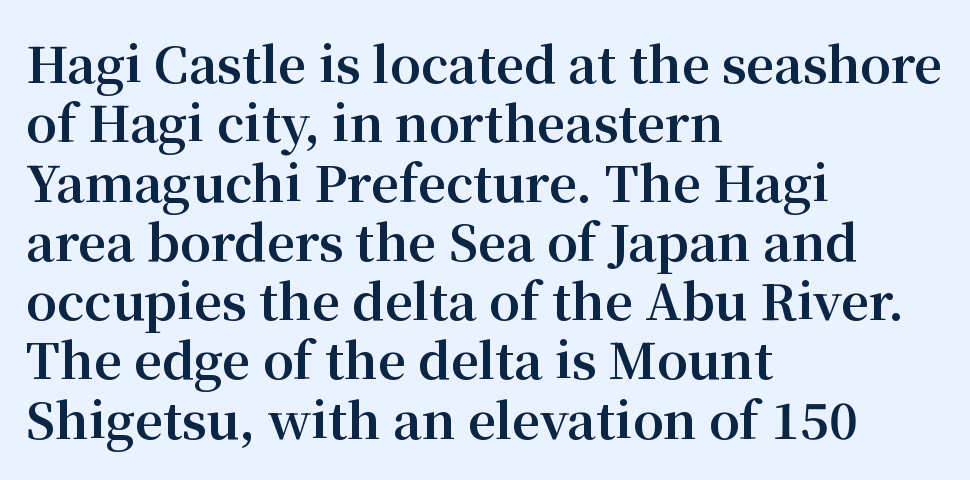
The image shows 49 px bold serif type, upright; set left-aligned, line spacing 1.21x, normal letter spacing, not underlined; medium stroke contrast and a medium x-height.
